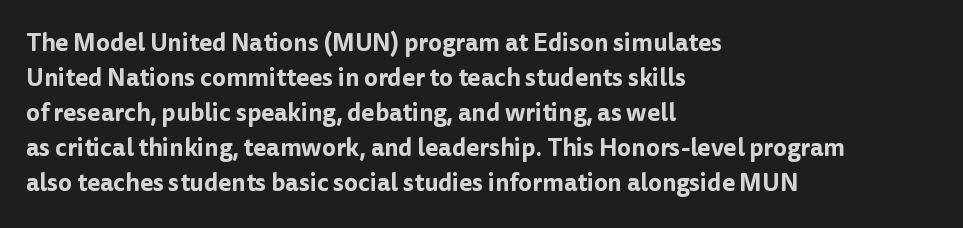
{"italic": "no", "underline": "no", "align": "left", "line_spacing": "normal", "line_spacing_ratio": 1.46, "letter_spacing": "normal", "letter_spacing_em": 0.0, "glyph_px": 24}
